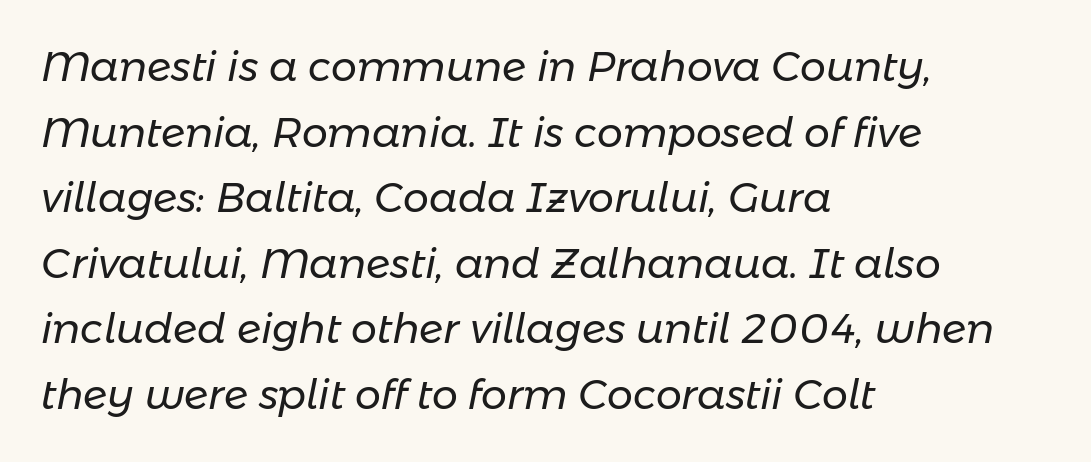
The font sits on the lighter half of the weight spectrum, regular included. Quick note: italic. Each word holds together tightly as a unit, with standard inter-letter gaps. The vertical gap from one line to the next is medium. Decoration check: the copy has no underline.
